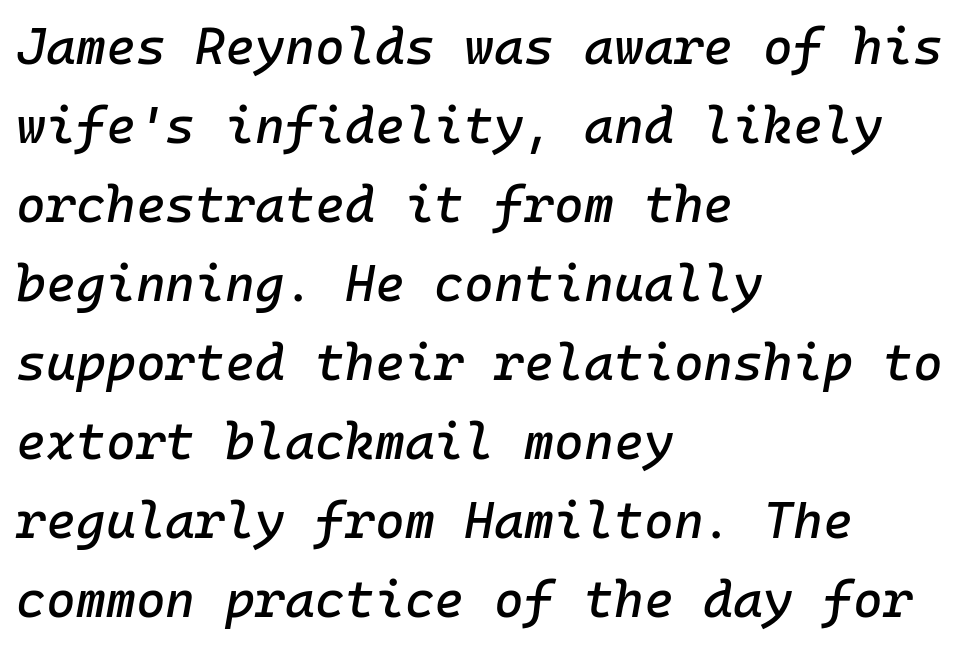
Notice how descenders clear the ascenders below comfortably — that's standard leading. The horizontal fit of the characters is conventional and even. Looks like terminal output: every glyph gets an equal slot. Which margin do the lines hug? The left one — the right edge is uneven. Characters are canted at an angle relative to the baseline's perpendicular. Descenders hang freely into open space.
